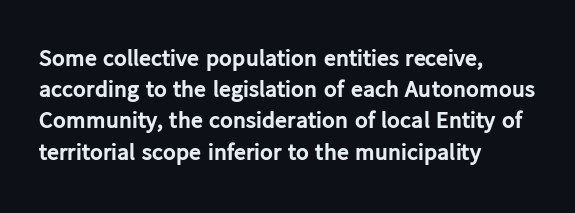
{"italic": "no", "bold": "yes", "underline": "no", "align": "left", "line_spacing": "normal", "line_spacing_ratio": 1.3, "letter_spacing": "normal", "letter_spacing_em": 0.0, "glyph_px": 24}
